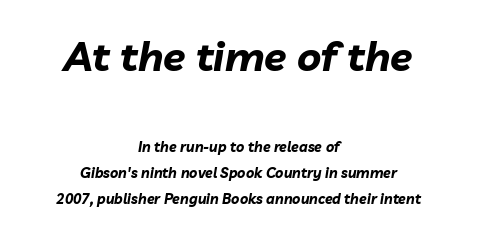
{"italic": "yes", "lean": "right", "slant_degrees": 10, "bold": "yes", "weight": "bold", "width": "normal", "stroke_contrast": "low", "x_height": "medium", "monospaced": "no", "underline": "no", "align": "center", "line_spacing_ratio": 1.84, "letter_spacing": "normal", "letter_spacing_em": 0.0, "larger_block": "first", "size_ratio": 2.93, "glyph_px": 41}
